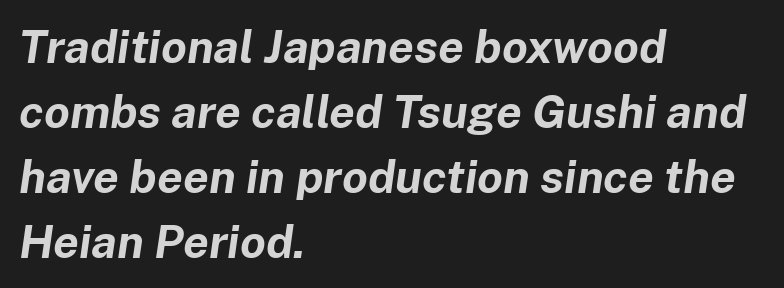
Honestly, the letter spacing is just normal — you wouldn't notice it. These lines carry a lot of weight — the face is fully bold. Each new line begins a customary step beneath the previous one. Tall strokes in this sample are angled rather than plumb.
